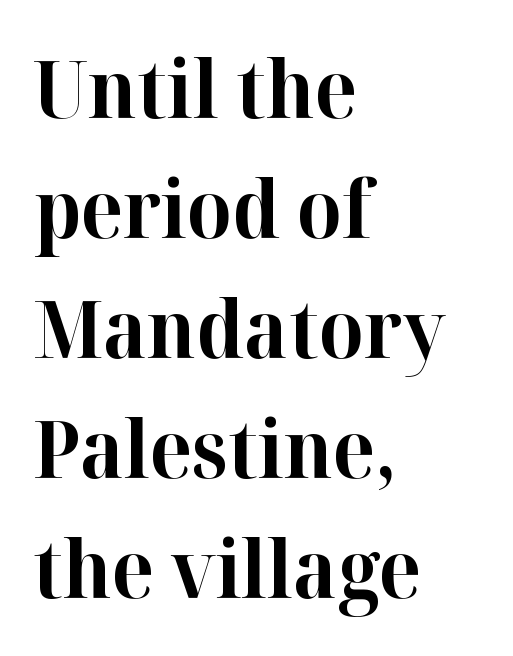
Q: Is the text bold? A: Yes.
Q: Is the text italic (slanted)? A: No, it is upright.
Q: Is the typeface a serif or a sans-serif typeface? A: Serif.
Q: Is the text underlined? A: No.
Q: How is the paragraph aligned? A: Left-aligned.
Q: Is the spacing between letters normal or unusually wide? A: Normal.
Q: Is the spacing between lines tight, normal or loose? A: Normal.
Q: Width (condensed, normal, or wide)? A: Normal.
Q: Stroke contrast? A: High.
Q: x-height? A: Medium.
Q: Monospaced? A: No.
